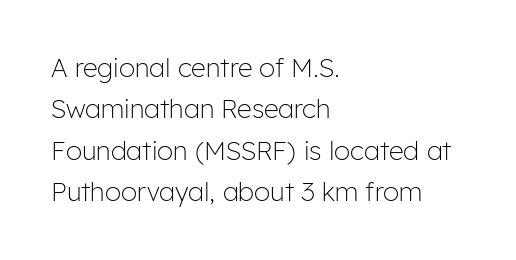
Q: Is the text bold? A: No.
Q: Is the text italic (slanted)? A: No, it is upright.
Q: Is the text underlined? A: No.
Q: How is the paragraph aligned? A: Left-aligned.
Q: Is the spacing between letters normal or unusually wide? A: Normal.
Q: Is the spacing between lines tight, normal or loose? A: Normal.
